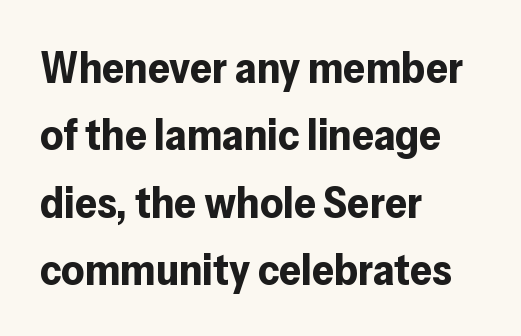
{"serif": "no", "italic": "no", "bold": "yes", "weight": "bold", "width": "normal", "stroke_contrast": "low", "x_height": "medium", "monospaced": "no", "underline": "no", "align": "left", "line_spacing": "normal", "line_spacing_ratio": 1.53, "letter_spacing": "normal", "letter_spacing_em": 0.0, "glyph_px": 44}
